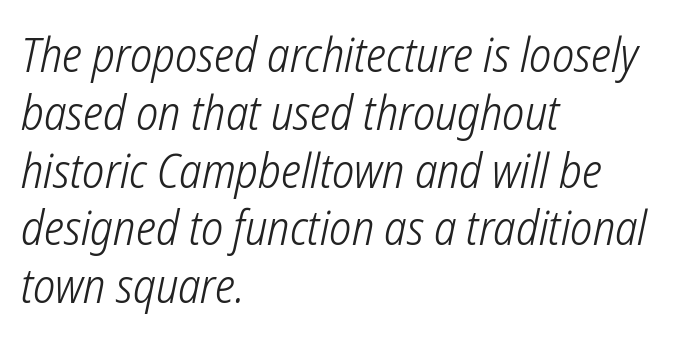
{"serif": "no", "bold": "no", "weight": "light", "width": "condensed", "stroke_contrast": "low", "x_height": "medium", "monospaced": "no", "underline": "no", "align": "left", "line_spacing_ratio": 1.23, "letter_spacing": "normal", "letter_spacing_em": 0.0, "glyph_px": 47}
